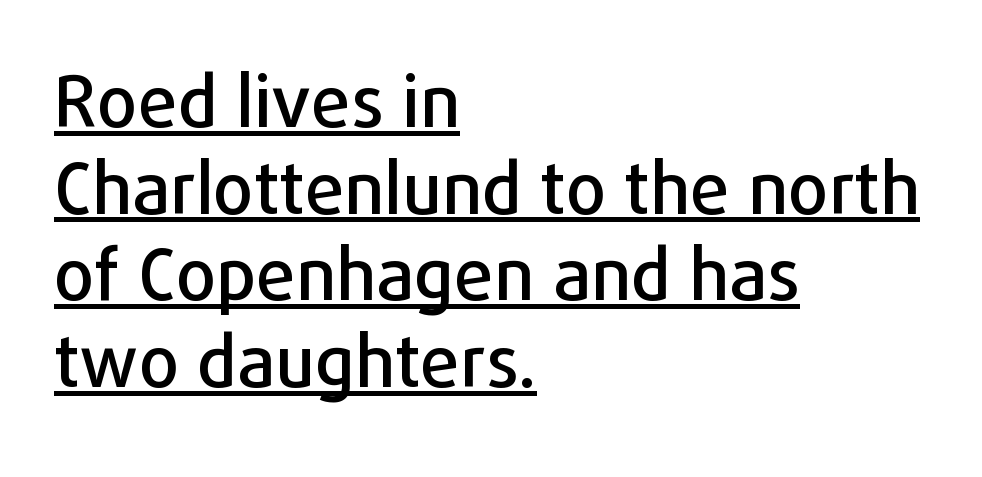
{"serif": "no", "italic": "no", "width": "normal", "stroke_contrast": "low", "x_height": "medium", "monospaced": "no", "underline": "yes", "align": "left", "line_spacing_ratio": 1.22, "letter_spacing": "normal", "letter_spacing_em": 0.0, "glyph_px": 71}
